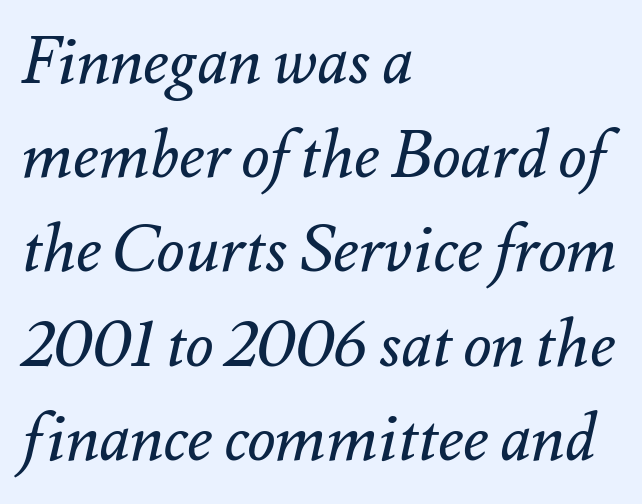
{"italic": "yes", "lean": "right", "slant_degrees": 12, "bold": "no", "weight": "regular", "width": "normal", "stroke_contrast": "medium", "x_height": "small", "monospaced": "no", "underline": "no", "align": "left", "line_spacing": "normal", "line_spacing_ratio": 1.45, "letter_spacing": "normal", "letter_spacing_em": 0.0, "glyph_px": 65}
